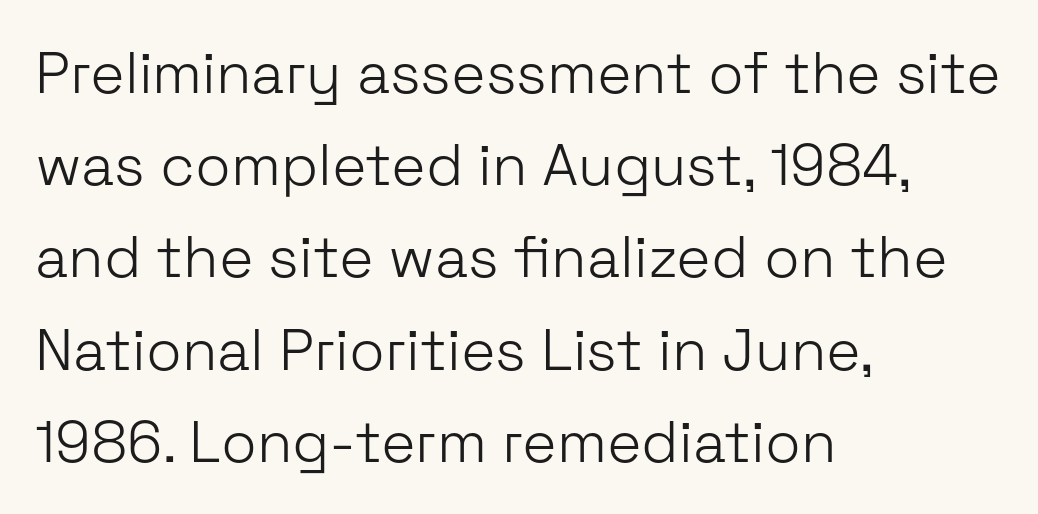
Q: Is the text bold? A: No.
Q: Is the text italic (slanted)? A: No, it is upright.
Q: Is the typeface a serif or a sans-serif typeface? A: Sans-serif.
Q: Is the text underlined? A: No.
Q: How is the paragraph aligned? A: Left-aligned.
Q: Is the spacing between letters normal or unusually wide? A: Normal.
Q: Is the spacing between lines tight, normal or loose? A: Normal.
Q: Width (condensed, normal, or wide)? A: Normal.
Q: Stroke contrast? A: Low.
Q: x-height? A: Medium.
Q: Monospaced? A: No.
